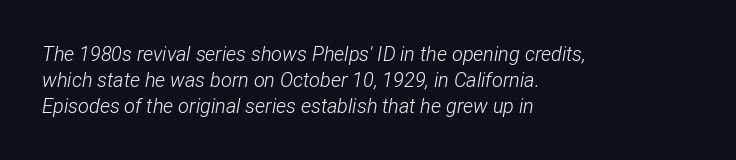
The image shows 20 px text type, italic (leaning right); set left-aligned, normal line spacing (1.3x), normal letter spacing, not underlined.
